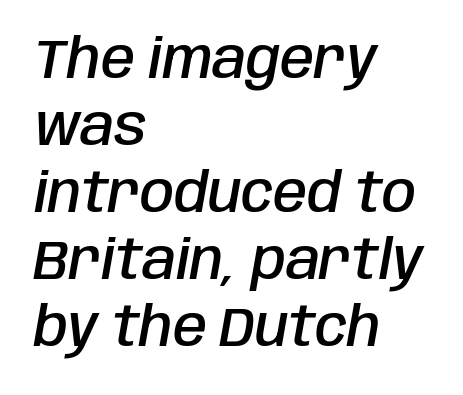
The lettering tilts uniformly, giving the passage an italic look. The letters advance in unequal steps, a hallmark of proportional type. Caption: semibold face, moderately heavy strokes. The setting favours the left margin, as ordinary paragraphs usually do. The letterforms sit shoulder to shoulder at normal distance.
